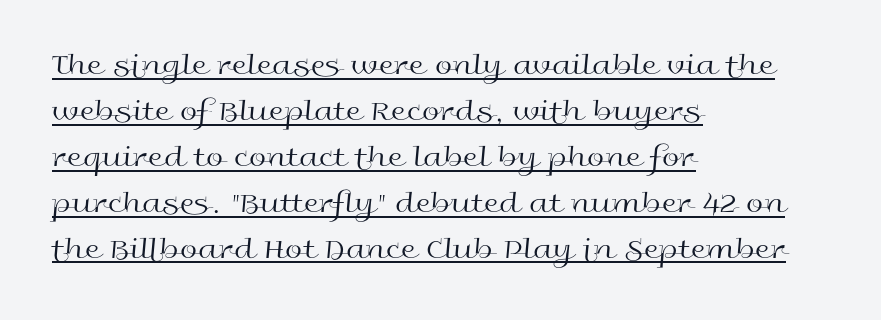
Q: Is the text bold? A: No.
Q: Is the text italic (slanted)? A: No, it is upright.
Q: Is the typeface a serif or a sans-serif typeface? A: Sans-serif.
Q: Is the text underlined? A: Yes.
Q: How is the paragraph aligned? A: Left-aligned.
Q: Is the spacing between letters normal or unusually wide? A: Normal.
Q: Is the spacing between lines tight, normal or loose? A: Normal.
Q: Width (condensed, normal, or wide)? A: Wide.
Q: x-height? A: Medium.
Q: Monospaced? A: No.
